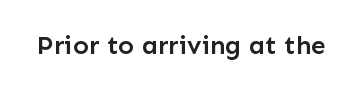
{"italic": "no", "bold": "semi", "underline": "no", "letter_spacing": "normal", "letter_spacing_em": 0.0, "glyph_px": 26}
